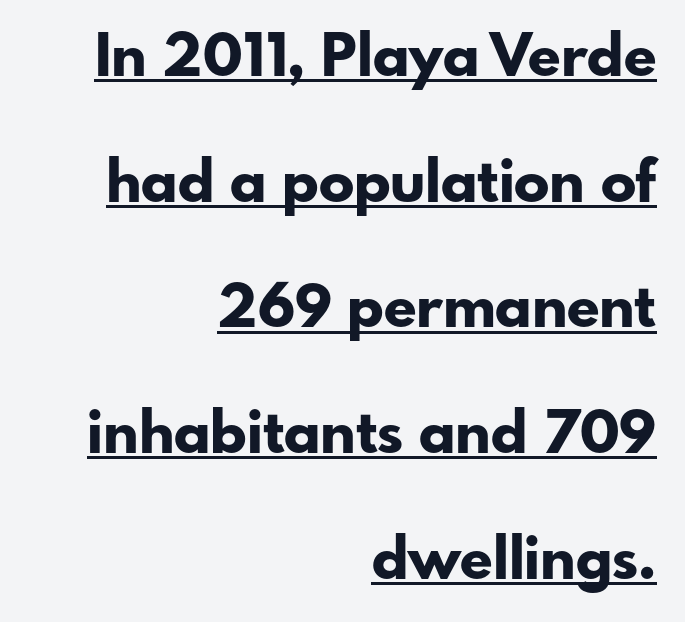
{"serif": "no", "italic": "no", "bold": "yes", "weight": "bold", "width": "normal", "stroke_contrast": "low", "x_height": "small", "monospaced": "no", "underline": "yes", "align": "right", "line_spacing": "loose", "line_spacing_ratio": 2.13, "letter_spacing": "normal", "letter_spacing_em": 0.0, "glyph_px": 59}
